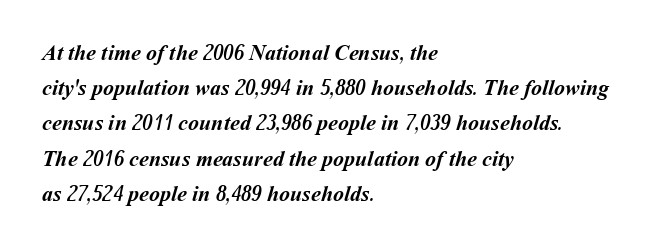
{"bold": "yes", "underline": "no", "align": "left", "line_spacing": "normal", "line_spacing_ratio": 1.6, "letter_spacing": "normal", "letter_spacing_em": 0.0, "glyph_px": 22}
